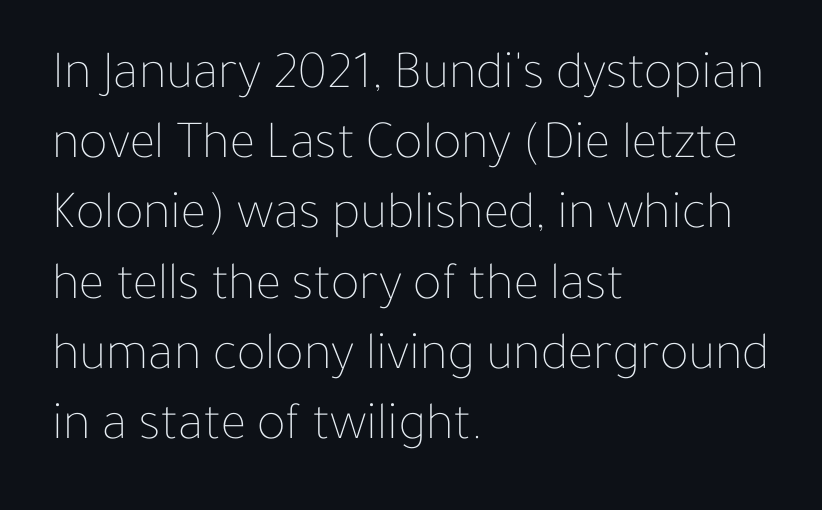
Q: Is the text bold? A: No.
Q: Is the text italic (slanted)? A: No, it is upright.
Q: Is the text underlined? A: No.
Q: How is the paragraph aligned? A: Left-aligned.
Q: Is the spacing between letters normal or unusually wide? A: Normal.
Q: Is the spacing between lines tight, normal or loose? A: Normal.
Q: Width (condensed, normal, or wide)? A: Normal.
Q: Stroke contrast? A: Low.
Q: x-height? A: Medium.
Q: Monospaced? A: No.
